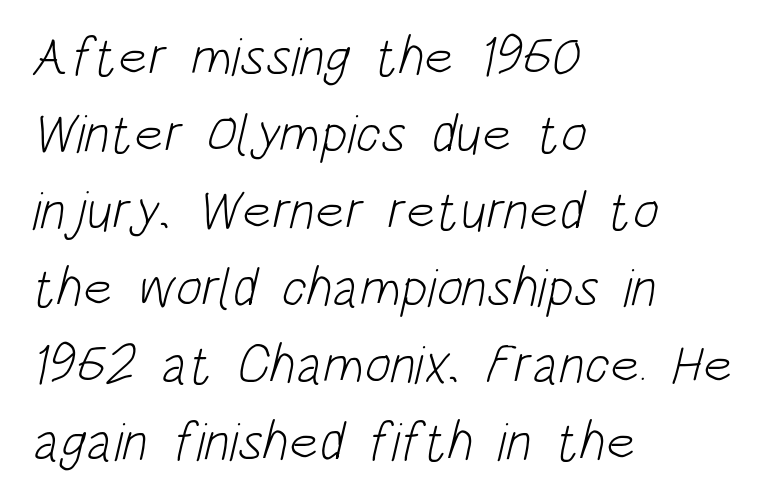
{"serif": "no", "bold": "no", "weight": "light", "width": "condensed", "stroke_contrast": "low", "x_height": "large", "monospaced": "no", "underline": "no", "align": "left", "line_spacing": "normal", "line_spacing_ratio": 1.4, "letter_spacing": "normal", "letter_spacing_em": 0.0, "glyph_px": 55}
